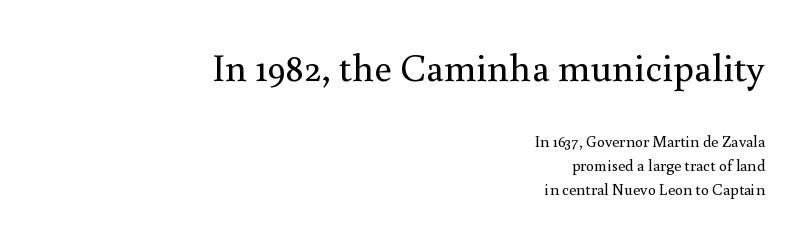
The letters carry serifs — small finishing strokes at the ends of their stems. Does the lettering tilt? It doesn't — this is upright. The passage shown is typed in a proportional face where columns would drift. The text block is weighted toward the right margin, trailing off unevenly leftward. The more generous point size was reserved for the upper chunk.
